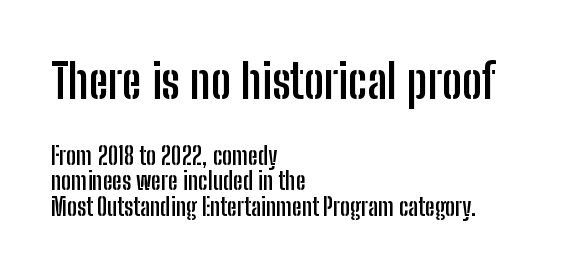
Q: Is the text bold? A: Yes.
Q: Is the text italic (slanted)? A: No, it is upright.
Q: Is the typeface a serif or a sans-serif typeface? A: Sans-serif.
Q: Is the text underlined? A: No.
Q: How is the paragraph aligned? A: Left-aligned.
Q: Is the spacing between letters normal or unusually wide? A: Normal.
Q: Is the spacing between lines tight, normal or loose? A: Tight.
Q: Which block of text is set in a larger size, the first (top) or the second (bottom)? A: The first (top) one.
Q: Width (condensed, normal, or wide)? A: Condensed.
Q: Stroke contrast? A: Low.
Q: x-height? A: Medium.
Q: Monospaced? A: No.
